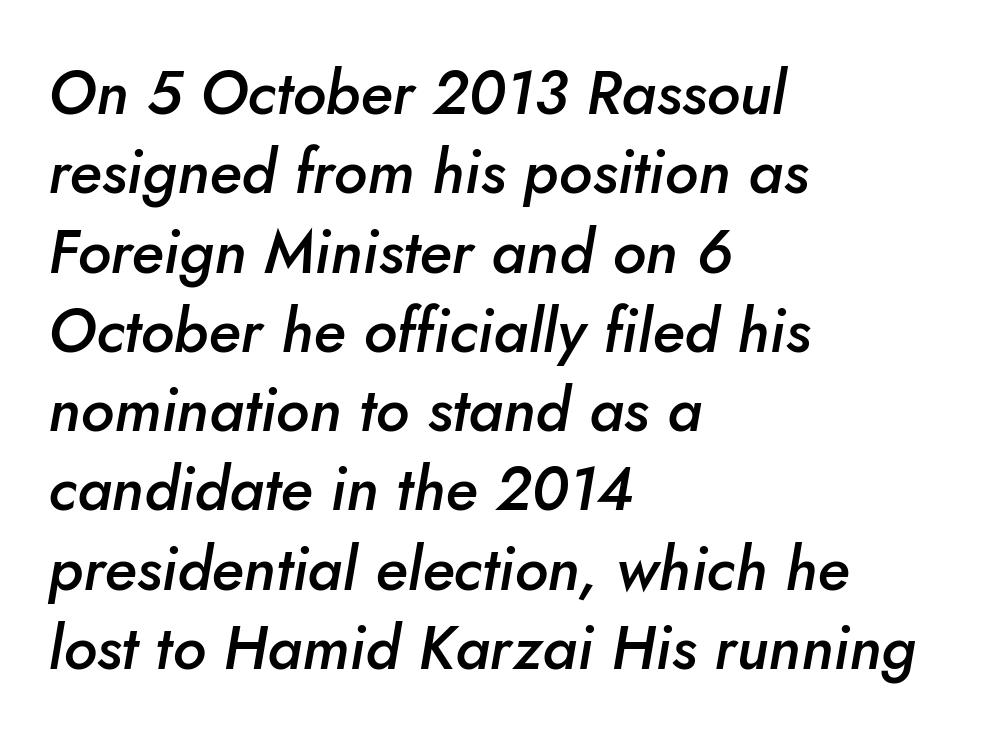
The image shows 61 px semibold type, italic (leaning right); set left-aligned, normal line spacing (1.3x), normal letter spacing, not underlined; low stroke contrast and a small x-height.
